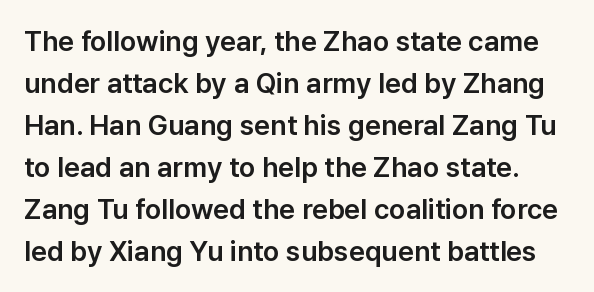
{"serif": "no", "italic": "no", "width": "normal", "stroke_contrast": "low", "x_height": "medium", "monospaced": "no", "underline": "no", "line_spacing": "normal", "line_spacing_ratio": 1.5, "letter_spacing": "normal", "letter_spacing_em": 0.0, "glyph_px": 28}
